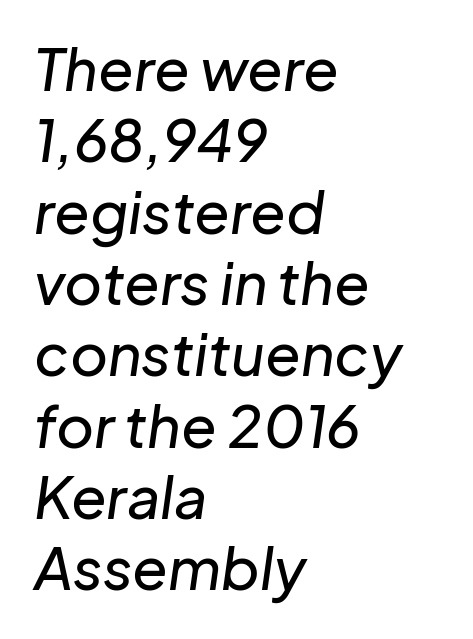
The image shows 58 px text type, italic (leaning right); set left-aligned, line spacing 1.23x, normal letter spacing, not underlined; low stroke contrast and a medium x-height.
